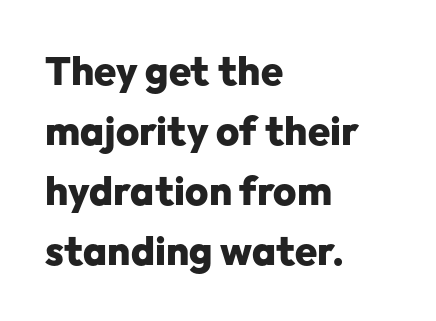
Q: Is the text bold? A: Yes.
Q: Is the text italic (slanted)? A: No, it is upright.
Q: Is the typeface a serif or a sans-serif typeface? A: Sans-serif.
Q: Is the text underlined? A: No.
Q: How is the paragraph aligned? A: Left-aligned.
Q: Is the spacing between letters normal or unusually wide? A: Normal.
Q: Is the spacing between lines tight, normal or loose? A: Normal.
Q: Width (condensed, normal, or wide)? A: Normal.
Q: Stroke contrast? A: Low.
Q: x-height? A: Medium.
Q: Monospaced? A: No.
